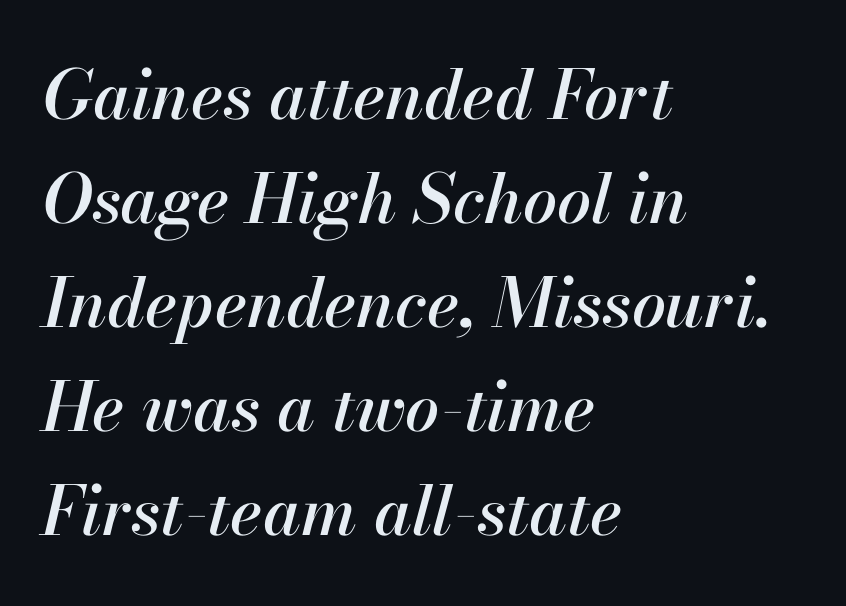
Q: Is the text italic (slanted)? A: Yes, it leans right by about 13 degrees.
Q: Is the text underlined? A: No.
Q: How is the paragraph aligned? A: Left-aligned.
Q: Is the spacing between letters normal or unusually wide? A: Normal.
Q: Is the spacing between lines tight, normal or loose? A: Normal.
Q: Width (condensed, normal, or wide)? A: Normal.
Q: Stroke contrast? A: High.
Q: x-height? A: Small.
Q: Monospaced? A: No.
